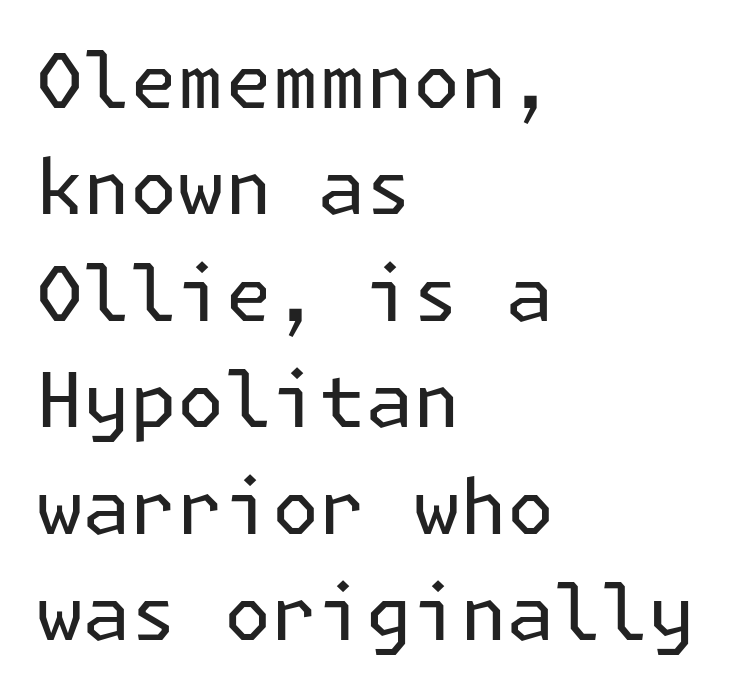
The passage shown is typeset with a sans-serif family. You can tell it's not italic because the verticals are truly vertical. Summary of weight: not heavy and not bold. The string is rendered with underlining switched off.
